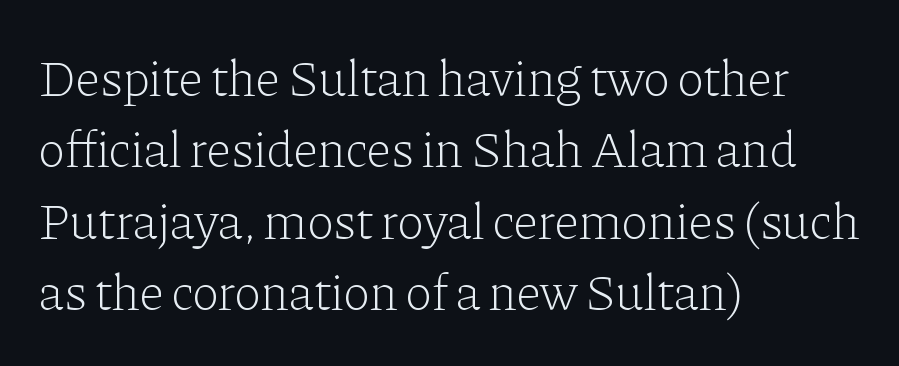
The image shows 51 px light serif type, upright; set left-aligned, normal line spacing (1.4x), normal letter spacing, not underlined; low stroke contrast and a medium x-height.
